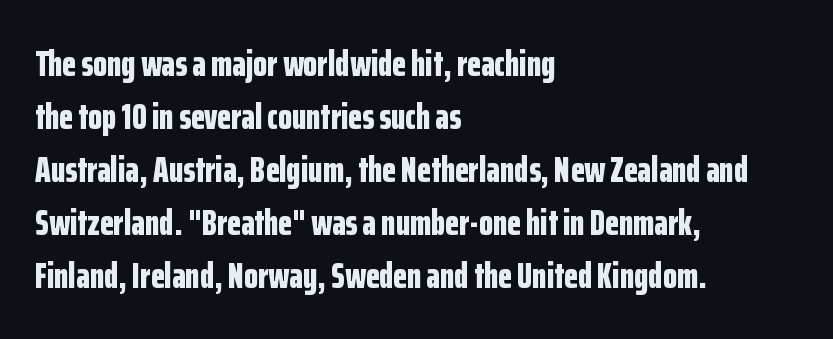
Serif or sans? Sans — the stroke terminals are bare. The passage shown has conventional tracking throughout. Lines of text with bare space underneath. Posture: vertical. Notice how the passage keeps a crisp vertical edge on the left only.
